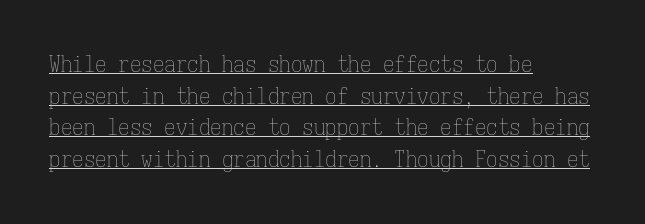
Q: Is the text bold? A: No.
Q: Is the text italic (slanted)? A: No, it is upright.
Q: Is the text underlined? A: Yes.
Q: How is the paragraph aligned? A: Left-aligned.
Q: Is the spacing between letters normal or unusually wide? A: Normal.
Q: Is the spacing between lines tight, normal or loose? A: Normal.
